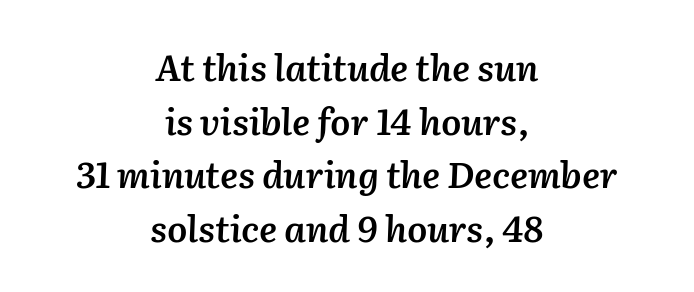
{"italic": "yes", "lean": "right", "slant_degrees": 2, "bold": "semi", "weight": "semibold", "width": "normal", "stroke_contrast": "medium", "x_height": "medium", "monospaced": "no", "underline": "no", "align": "center", "line_spacing": "normal", "line_spacing_ratio": 1.49, "letter_spacing": "normal", "letter_spacing_em": 0.0, "glyph_px": 36}
